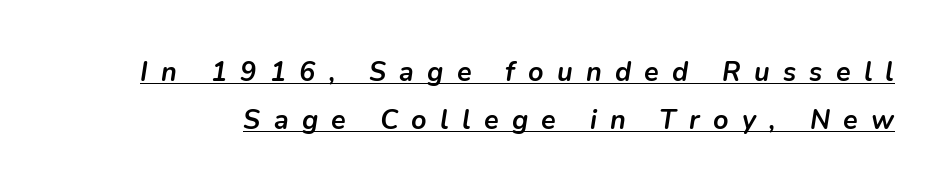
Emphasis by weight is at full strength: bold. Characters are canted at an angle relative to the baseline's perpendicular. Display-style spreading of the glyphs; the letterfit is very open. In designer terms, the underline attribute is active on this setting.
